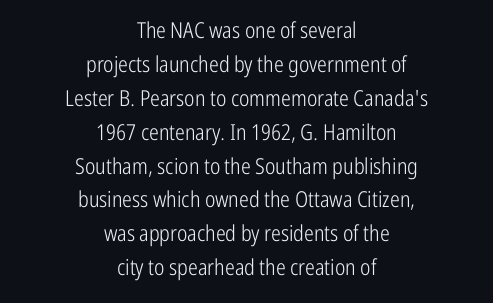
{"italic": "no", "bold": "no", "underline": "no", "align": "center", "line_spacing": "normal", "line_spacing_ratio": 1.54, "letter_spacing": "normal", "letter_spacing_em": 0.0, "glyph_px": 22}
